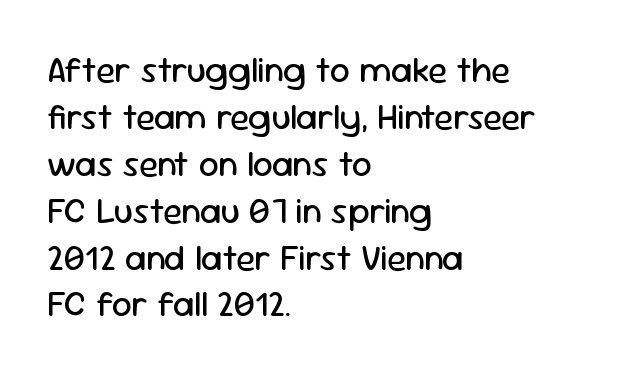
The image shows 35 px regular-weight sans-serif type, upright; set left-aligned, normal line spacing (1.34x), normal letter spacing, not underlined; low stroke contrast and a medium x-height.
